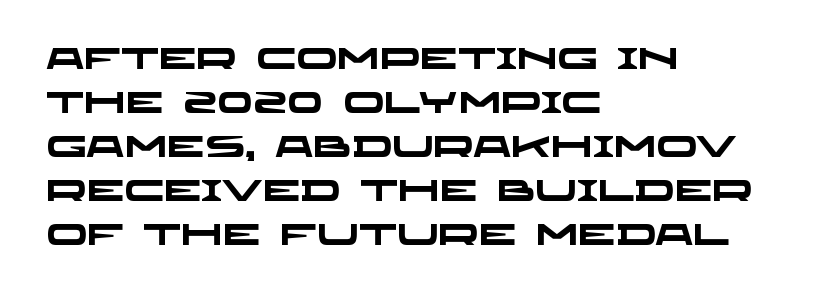
The image shows 30 px heavy, wide sans-serif type; set left-aligned, normal line spacing (1.47x), normal letter spacing, not underlined; low stroke contrast and a large x-height.
